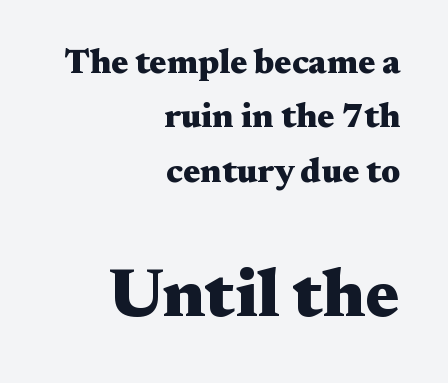
{"serif": "yes", "italic": "no", "bold": "yes", "weight": "heavy", "width": "wide", "stroke_contrast": "medium", "x_height": "medium", "monospaced": "no", "underline": "no", "align": "right", "line_spacing": "normal", "line_spacing_ratio": 1.6, "letter_spacing": "normal", "letter_spacing_em": 0.0, "larger_block": "second", "size_ratio": 2.0, "glyph_px": 68}
